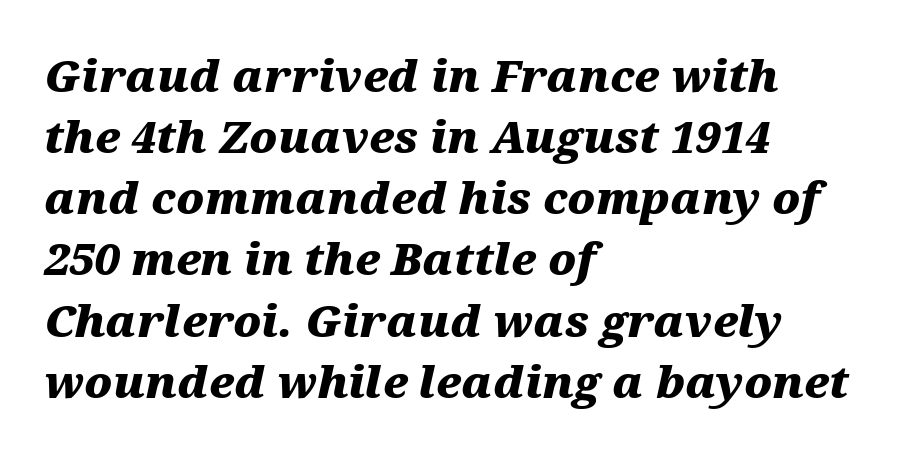
{"italic": "yes", "lean": "right", "slant_degrees": 12, "bold": "yes", "weight": "heavy", "width": "wide", "stroke_contrast": "medium", "x_height": "medium", "monospaced": "no", "underline": "no", "align": "left", "line_spacing": "normal", "line_spacing_ratio": 1.39, "letter_spacing": "normal", "letter_spacing_em": 0.0, "glyph_px": 44}
